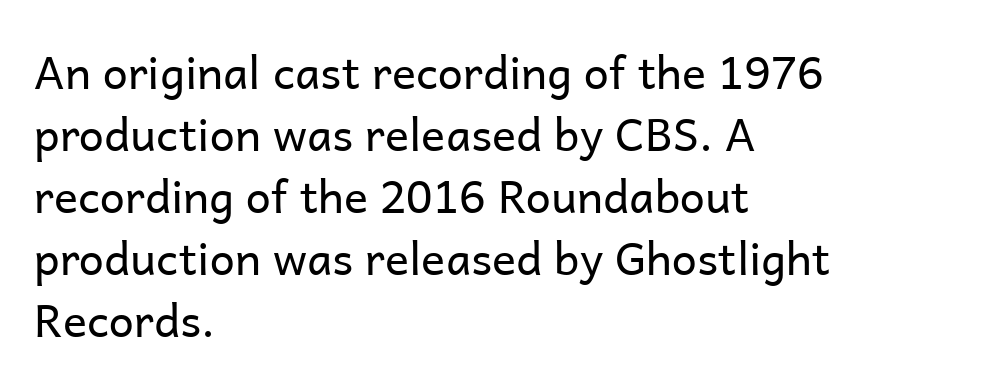
The image shows 45 px regular-weight sans-serif type, upright; set left-aligned, normal line spacing (1.38x), normal letter spacing, not underlined; low stroke contrast and a medium x-height.
